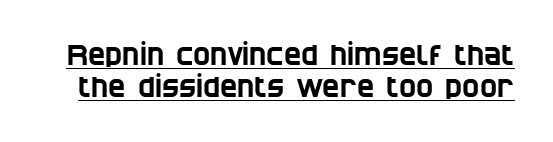
The image shows 29 px condensed sans-serif type; set tight line spacing (1.1x), normal letter spacing, underlined; low stroke contrast and a large x-height.
